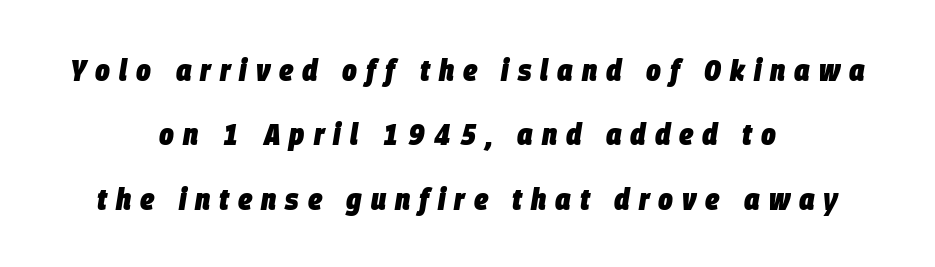
The image shows 31 px heavy, condensed type, italic (leaning right); set centered, loose line spacing (2.08x), unusually wide letter spacing (+0.29 em), not underlined; low stroke contrast and a large x-height.
